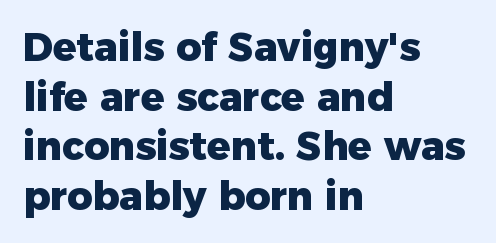
The image shows 39 px heavy sans-serif type, upright; set left-aligned, normal line spacing (1.27x), normal letter spacing, not underlined; low stroke contrast and a medium x-height.
